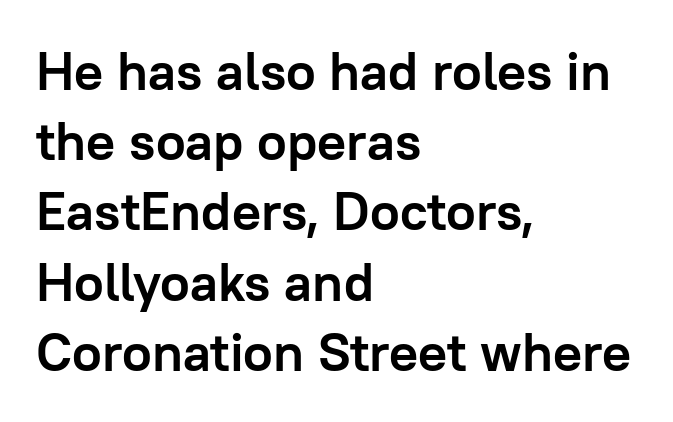
The string is rendered with underlining switched off. Note: no serifs on the glyphs. The space between consecutive lines is moderate. Character widths vary here, with narrow letters taking less room than wide ones. Compared with a centered layout, this one pins lines to the left instead. The lettering holds an erect, upright posture throughout.
